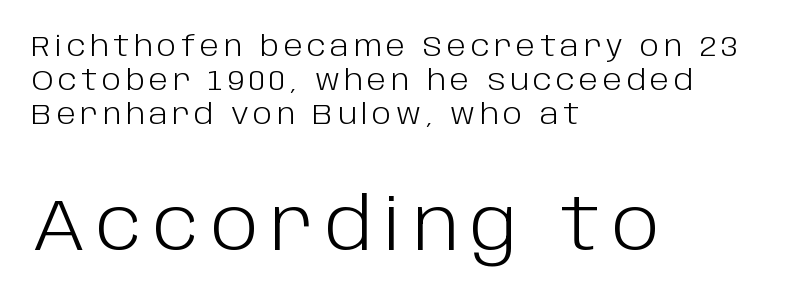
{"serif": "no", "italic": "no", "bold": "no", "weight": "light", "width": "normal", "stroke_contrast": "low", "x_height": "large", "monospaced": "no", "underline": "no", "align": "left", "line_spacing_ratio": 1.18, "larger_block": "second", "size_ratio": 2.48, "glyph_px": 72}
